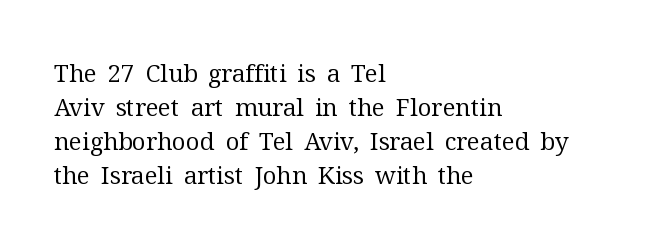
Just letters on the line, the space beneath them empty. The lines sit at an ordinary, default distance from one another. Reading down the block, your eye returns to a fixed left position each line. Think standard paragraph weight, or any step lighter than that.
